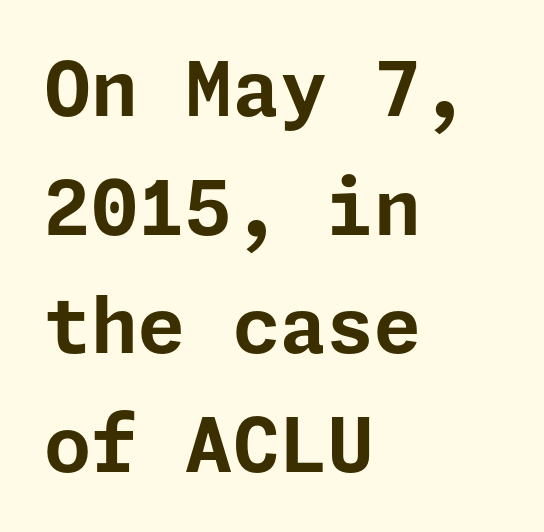
{"serif": "no", "italic": "no", "bold": "yes", "weight": "bold", "width": "normal", "stroke_contrast": "low", "x_height": "medium", "underline": "no", "align": "left", "line_spacing": "normal", "line_spacing_ratio": 1.56, "letter_spacing": "normal", "letter_spacing_em": 0.0, "glyph_px": 76}
